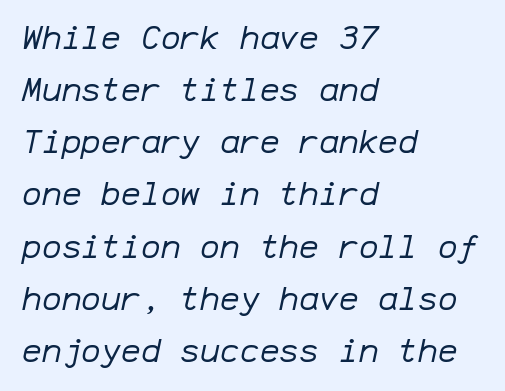
Q: Is the text bold? A: No.
Q: Is the text italic (slanted)? A: Yes, it leans right by about 12 degrees.
Q: Is the text underlined? A: No.
Q: How is the paragraph aligned? A: Left-aligned.
Q: Is the spacing between letters normal or unusually wide? A: Normal.
Q: Is the spacing between lines tight, normal or loose? A: Normal.
Q: Width (condensed, normal, or wide)? A: Normal.
Q: Stroke contrast? A: Low.
Q: x-height? A: Medium.
Q: Monospaced? A: Yes.
